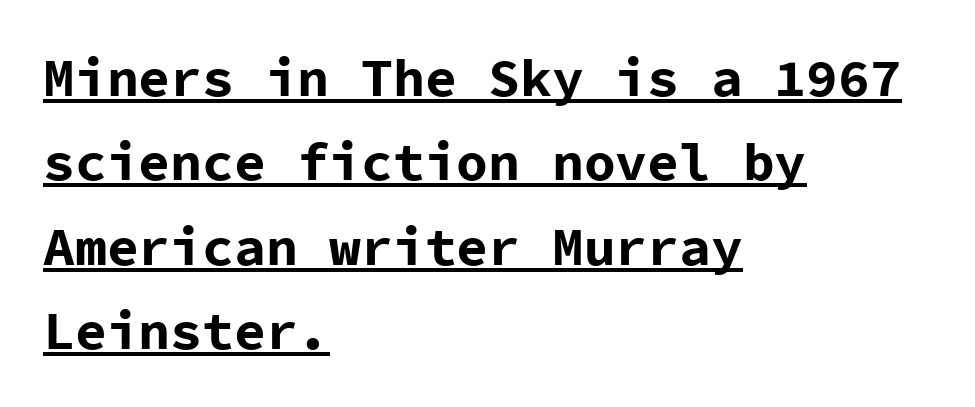
This block has exactly the height ordinary leading produces. The designer went with a sans here, leaving each stem footless. Check the space under the baseline: a stroke is drawn there. Ordinary non-slanted type is in use.
